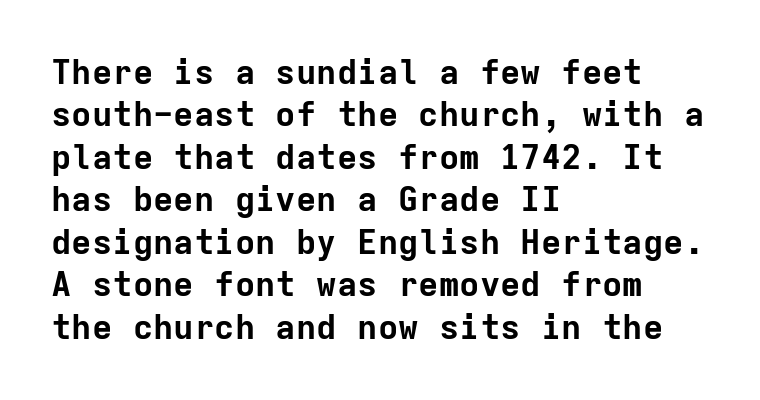
{"serif": "no", "italic": "no", "bold": "yes", "weight": "bold", "width": "normal", "stroke_contrast": "low", "x_height": "medium", "monospaced": "yes", "underline": "no", "align": "left", "line_spacing": "normal", "line_spacing_ratio": 1.25, "letter_spacing": "normal", "letter_spacing_em": 0.0, "glyph_px": 34}
